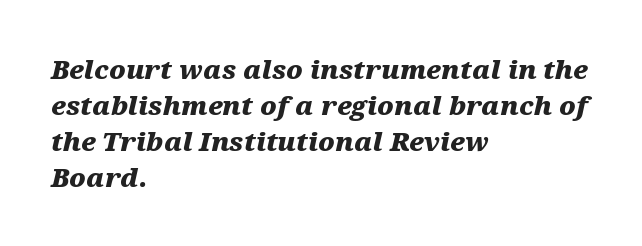
{"italic": "yes", "lean": "right", "slant_degrees": 12, "bold": "yes", "underline": "no", "align": "left", "line_spacing": "normal", "line_spacing_ratio": 1.38, "letter_spacing": "normal", "letter_spacing_em": 0.0, "glyph_px": 26}
